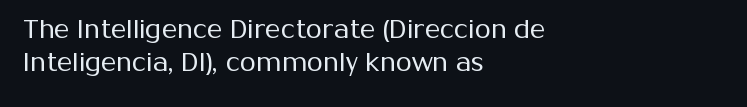
{"italic": "no", "bold": "no", "underline": "no", "align": "left", "line_spacing": "normal", "line_spacing_ratio": 1.28, "letter_spacing": "normal", "letter_spacing_em": 0.0, "glyph_px": 26}
